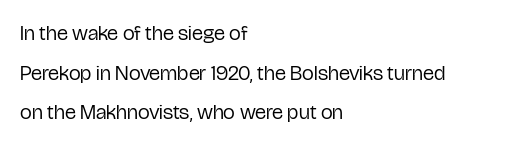
All the whitespace from short lines collects on the right. Inter-character spacing is left at the font's built-in metrics. If you drew a line through each stem, it would be perfectly vertical. Descenders hang freely into open space. On a weight scale, this lands at 450 or below.
